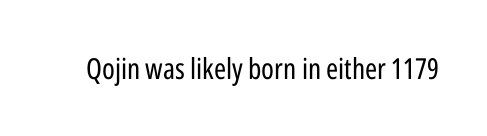
Does the type have serifs? No, each stem ends abruptly. The letters advance in unequal steps, a hallmark of proportional type. On a weight scale, this lands at 450 or below. Inter-character spacing is left at the font's built-in metrics. The space beneath each line is pristine and unruled. Posture: vertical.
